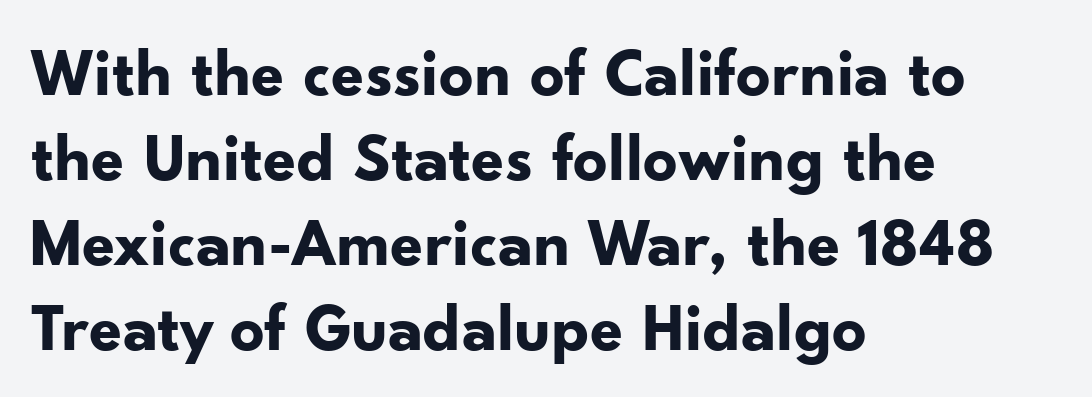
Q: Is the text bold? A: Yes.
Q: Is the text italic (slanted)? A: No, it is upright.
Q: Is the typeface a serif or a sans-serif typeface? A: Sans-serif.
Q: Is the text underlined? A: No.
Q: How is the paragraph aligned? A: Left-aligned.
Q: Is the spacing between letters normal or unusually wide? A: Normal.
Q: Is the spacing between lines tight, normal or loose? A: Normal.
Q: Width (condensed, normal, or wide)? A: Normal.
Q: Stroke contrast? A: Low.
Q: x-height? A: Small.
Q: Monospaced? A: No.
